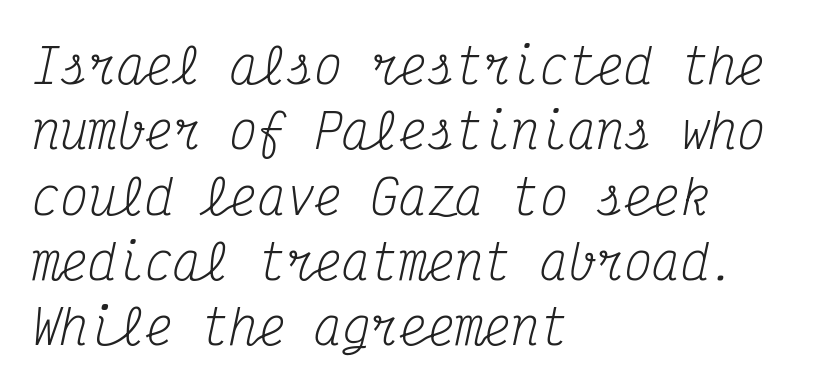
{"serif": "yes", "italic": "yes", "lean": "right", "slant_degrees": 12, "bold": "no", "weight": "regular", "width": "condensed", "stroke_contrast": "medium", "x_height": "medium", "monospaced": "yes", "underline": "no", "align": "left", "line_spacing": "normal", "line_spacing_ratio": 1.39, "letter_spacing": "normal", "letter_spacing_em": 0.0, "glyph_px": 47}
